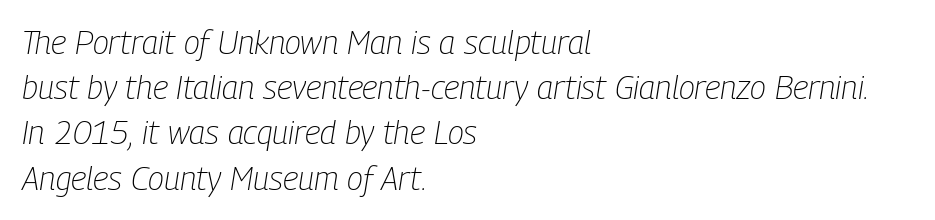
Q: Is the text bold? A: No.
Q: Is the text italic (slanted)? A: Yes, it leans right by about 9 degrees.
Q: Is the text underlined? A: No.
Q: How is the paragraph aligned? A: Left-aligned.
Q: Is the spacing between letters normal or unusually wide? A: Normal.
Q: Is the spacing between lines tight, normal or loose? A: Normal.
Q: Width (condensed, normal, or wide)? A: Condensed.
Q: Stroke contrast? A: Low.
Q: x-height? A: Medium.
Q: Monospaced? A: No.
